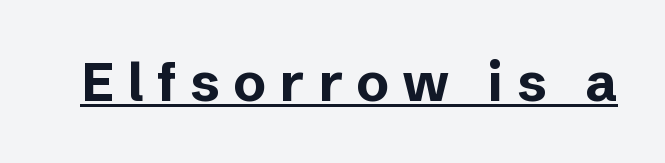
Looks like regular typesetting: each glyph gets only the width it needs. The glyphs are accompanied by a horizontal stroke just below them. Tracking value appears strongly positive — letters spread wide. The type sits square on the baseline with zero lean. Summary of weight: heavy, a full bold.
